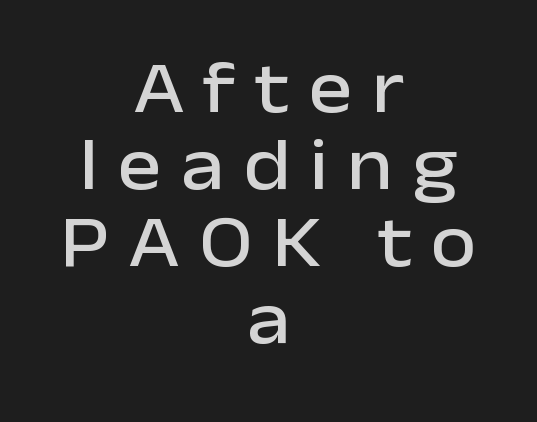
The image shows 74 px sans-serif type, upright; set centered, tight line spacing (1.04x), unusually wide letter spacing (+0.26 em), not underlined; low stroke contrast and a medium x-height.
